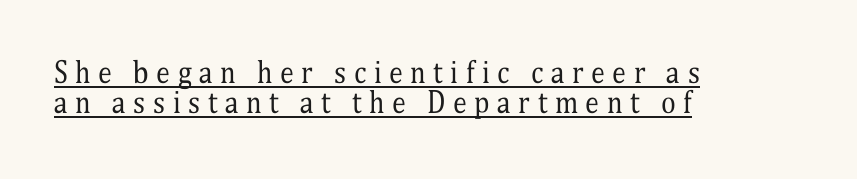
Q: Is the text bold? A: No.
Q: Is the text italic (slanted)? A: No, it is upright.
Q: Is the typeface a serif or a sans-serif typeface? A: Serif.
Q: Is the text underlined? A: Yes.
Q: How is the paragraph aligned? A: Left-aligned.
Q: Is the spacing between letters normal or unusually wide? A: Unusually wide.
Q: Is the spacing between lines tight, normal or loose? A: Tight.
Q: Width (condensed, normal, or wide)? A: Condensed.
Q: Stroke contrast? A: Medium.
Q: x-height? A: Medium.
Q: Monospaced? A: No.
